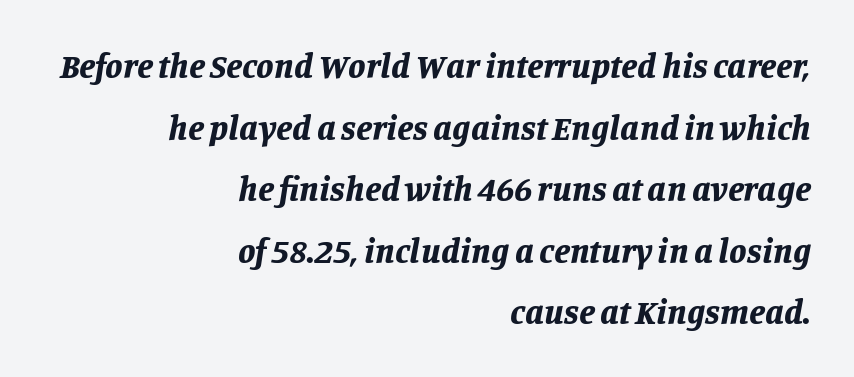
{"italic": "yes", "lean": "right", "slant_degrees": 11, "bold": "yes", "weight": "bold", "width": "normal", "stroke_contrast": "low", "x_height": "large", "monospaced": "no", "underline": "no", "align": "right", "line_spacing_ratio": 1.76, "letter_spacing": "normal", "letter_spacing_em": 0.0, "glyph_px": 35}
